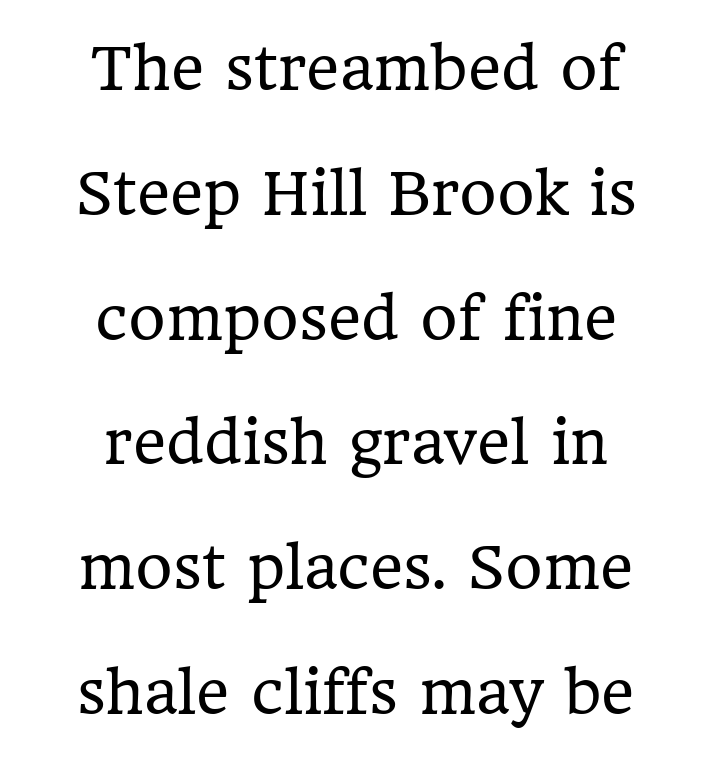
The image shows 57 px regular-weight serif type, upright; set centered, loose line spacing (2.19x), normal letter spacing, not underlined; low stroke contrast and a medium x-height.
